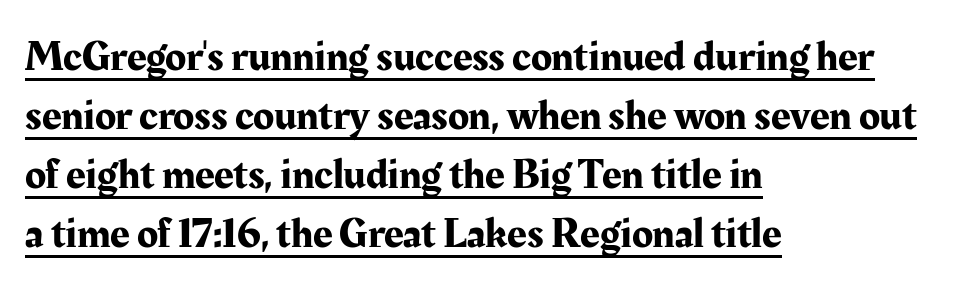
Q: Is the text italic (slanted)? A: No, it is upright.
Q: Is the typeface a serif or a sans-serif typeface? A: Serif.
Q: Is the text underlined? A: Yes.
Q: How is the paragraph aligned? A: Left-aligned.
Q: Is the spacing between letters normal or unusually wide? A: Normal.
Q: Is the spacing between lines tight, normal or loose? A: Normal.
Q: Width (condensed, normal, or wide)? A: Normal.
Q: Stroke contrast? A: Medium.
Q: x-height? A: Medium.
Q: Monospaced? A: No.
